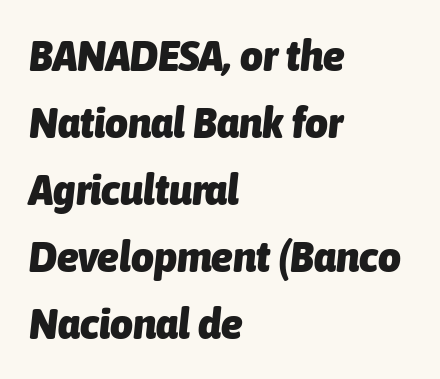
The image shows 44 px heavy, condensed type, italic (leaning right); set left-aligned, normal line spacing (1.52x), normal letter spacing, not underlined; low stroke contrast and a medium x-height.
